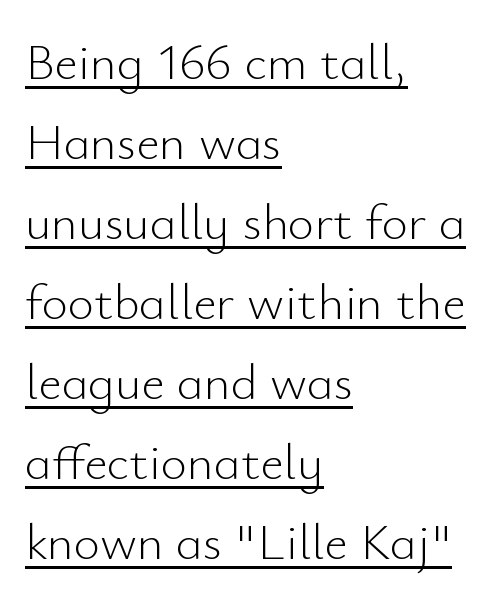
{"serif": "no", "italic": "no", "bold": "no", "weight": "light", "width": "normal", "stroke_contrast": "low", "x_height": "small", "monospaced": "no", "underline": "yes", "align": "left", "line_spacing": "normal", "line_spacing_ratio": 1.57, "letter_spacing": "normal", "letter_spacing_em": 0.0, "glyph_px": 51}
